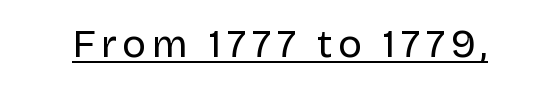
Character widths vary here, with narrow letters taking less room than wide ones. Heft: none added — not bold. The specimen reads as upright at a glance. Descenders here cross a horizontal rule under the line.
